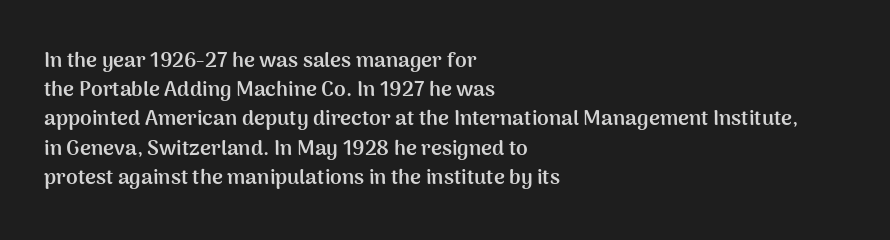
Q: Is the text bold? A: Yes.
Q: Is the text italic (slanted)? A: No, it is upright.
Q: Is the text underlined? A: No.
Q: How is the paragraph aligned? A: Left-aligned.
Q: Is the spacing between letters normal or unusually wide? A: Normal.
Q: Is the spacing between lines tight, normal or loose? A: Normal.
